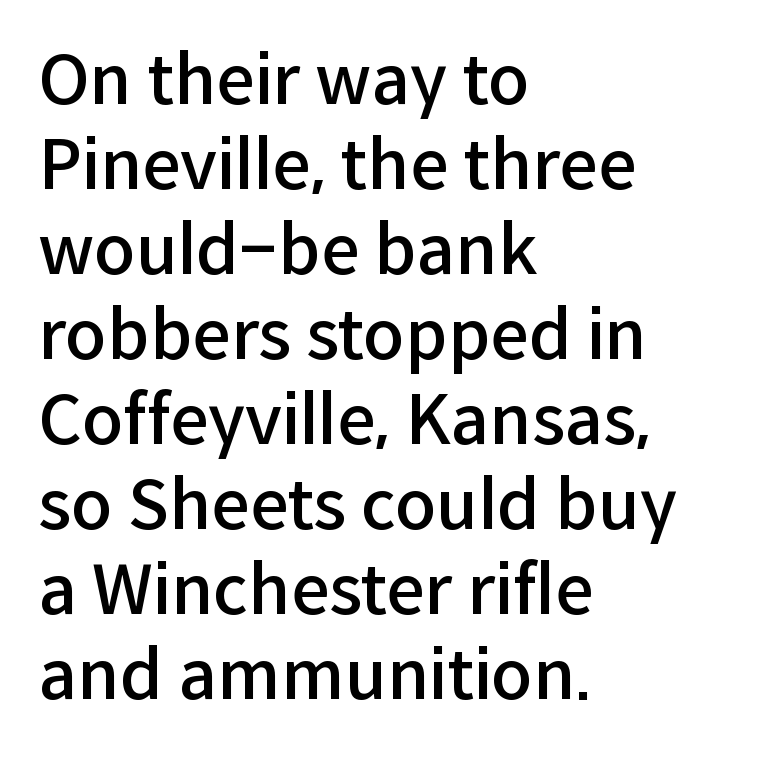
The type is set solid horizontally, with unmodified tracking. Horizontal alignment here is leftward, the default for most running prose. The space beneath each line is pristine and unruled. Think of a printed novel: that variable character pitch is what you see here. Evenly set lines give the paragraph a standard silhouette.
